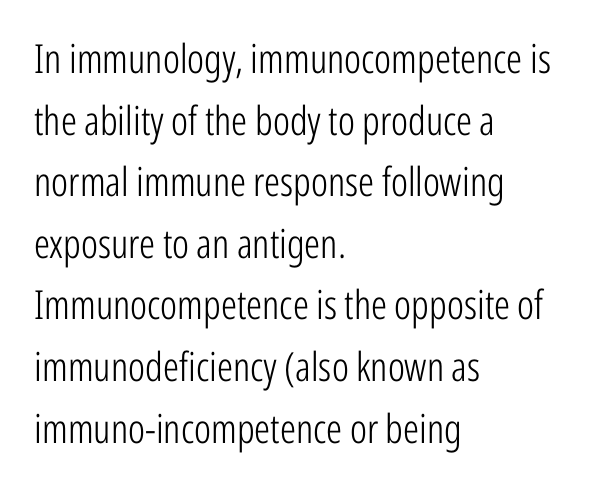
{"serif": "no", "italic": "no", "bold": "no", "weight": "light", "width": "condensed", "stroke_contrast": "low", "x_height": "medium", "monospaced": "no", "underline": "no", "align": "left", "line_spacing": "normal", "line_spacing_ratio": 1.54, "letter_spacing": "normal", "letter_spacing_em": 0.0, "glyph_px": 40}
